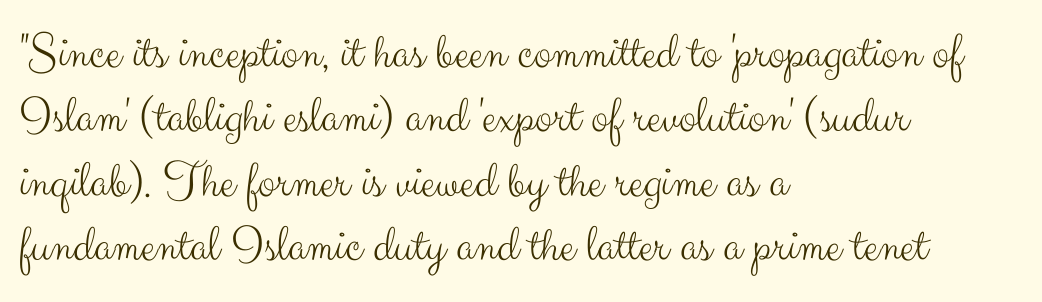
The image shows 52 px light sans-serif type; set left-aligned, line spacing 1.24x, normal letter spacing, not underlined; medium stroke contrast and a small x-height.
